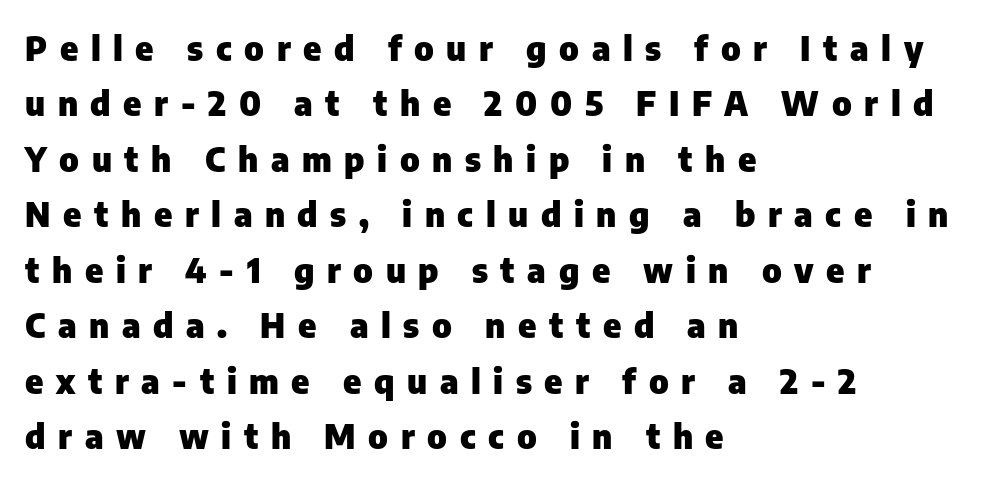
{"serif": "no", "italic": "no", "bold": "yes", "weight": "heavy", "width": "normal", "stroke_contrast": "low", "x_height": "medium", "monospaced": "no", "underline": "no", "align": "left", "line_spacing": "normal", "line_spacing_ratio": 1.63, "letter_spacing": "wide", "letter_spacing_em": 0.37, "glyph_px": 34}
